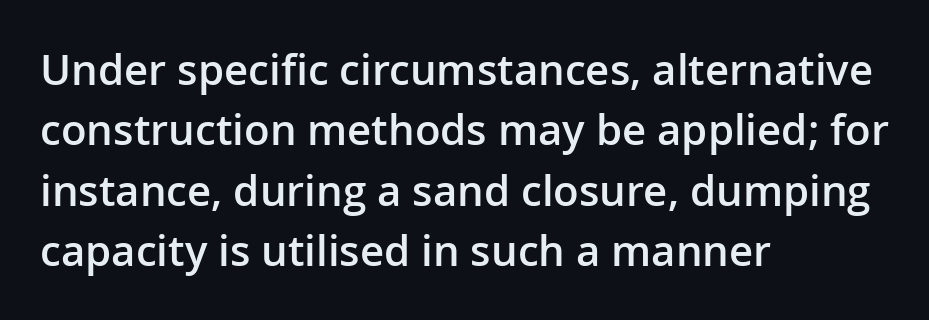
The image shows 42 px semibold sans-serif type, upright; set left-aligned, normal line spacing (1.44x), normal letter spacing, not underlined; low stroke contrast and a medium x-height.
